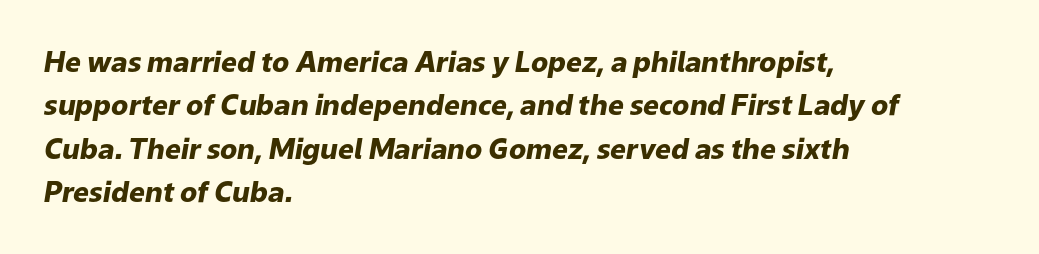
The whole block is typeset with a tilt. Stroke thickness is high; the sample reads as a true bold. The zone under the glyphs is completely vacant. Is this a fixed-width face? No — the glyphs have proportional, varying widths. The block of text has a typical density, with ordinary space between rows.
